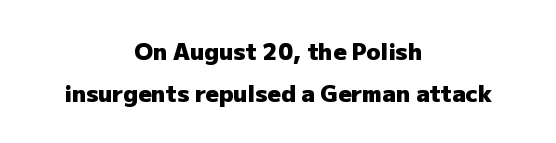
The image shows 23 px bold type, upright; set centered, line spacing 1.83x, normal letter spacing, not underlined.
